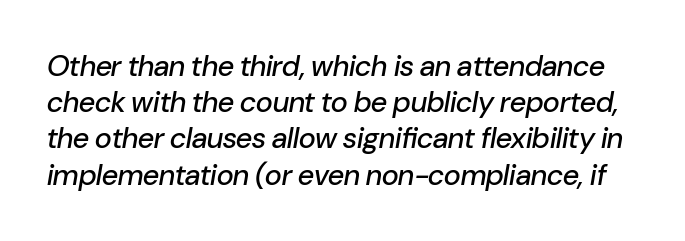
Q: Is the text italic (slanted)? A: Yes, it leans right by about 10 degrees.
Q: Is the text underlined? A: No.
Q: Is the spacing between letters normal or unusually wide? A: Normal.
Q: Is the spacing between lines tight, normal or loose? A: Normal.
Q: Width (condensed, normal, or wide)? A: Normal.
Q: Stroke contrast? A: Low.
Q: x-height? A: Medium.
Q: Monospaced? A: No.
